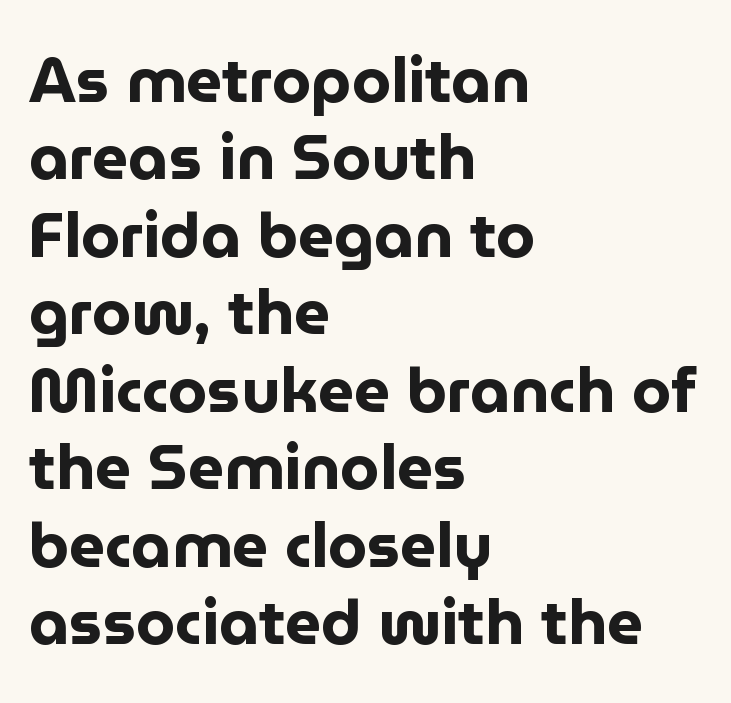
Q: Is the text bold? A: Yes.
Q: Is the text italic (slanted)? A: No, it is upright.
Q: Is the typeface a serif or a sans-serif typeface? A: Sans-serif.
Q: Is the text underlined? A: No.
Q: How is the paragraph aligned? A: Left-aligned.
Q: Is the spacing between letters normal or unusually wide? A: Normal.
Q: Width (condensed, normal, or wide)? A: Normal.
Q: Stroke contrast? A: Low.
Q: x-height? A: Medium.
Q: Monospaced? A: No.
